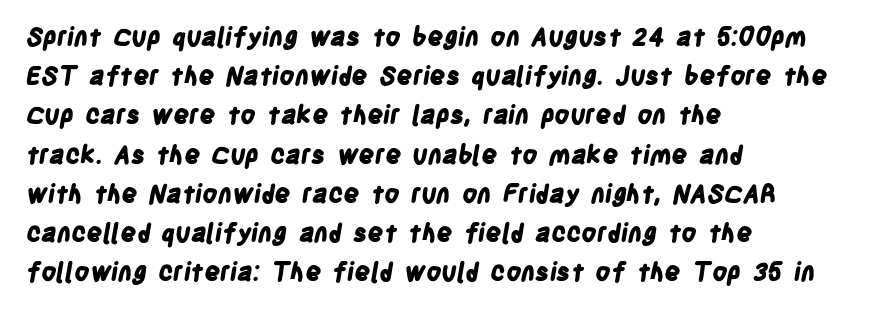
Q: Is the text bold? A: Yes.
Q: Is the text underlined? A: No.
Q: How is the paragraph aligned? A: Left-aligned.
Q: Is the spacing between letters normal or unusually wide? A: Normal.
Q: Is the spacing between lines tight, normal or loose? A: Normal.
